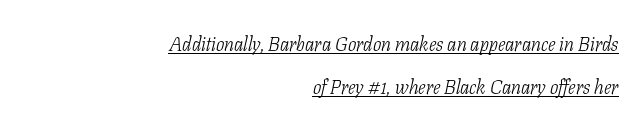
Q: Is the text bold? A: No.
Q: Is the text italic (slanted)? A: Yes, it leans right by about 11 degrees.
Q: Is the text underlined? A: Yes.
Q: How is the paragraph aligned? A: Right-aligned.
Q: Is the spacing between letters normal or unusually wide? A: Normal.
Q: Is the spacing between lines tight, normal or loose? A: Loose.
